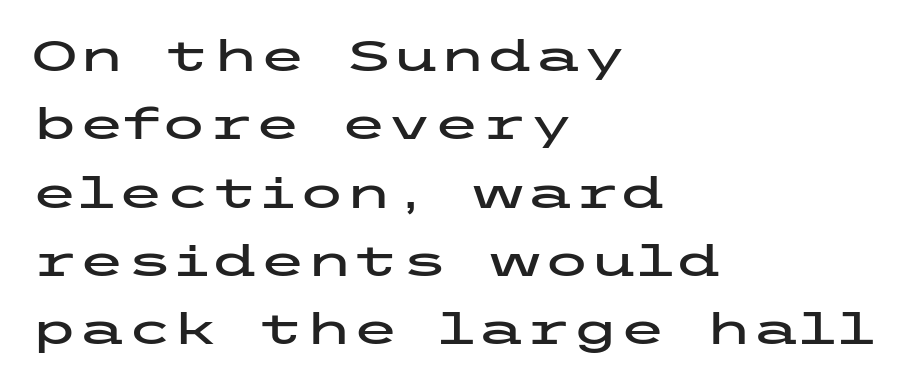
Q: Is the text italic (slanted)? A: No, it is upright.
Q: Is the typeface a serif or a sans-serif typeface? A: Sans-serif.
Q: Is the text underlined? A: No.
Q: How is the paragraph aligned? A: Left-aligned.
Q: Is the spacing between letters normal or unusually wide? A: Normal.
Q: Is the spacing between lines tight, normal or loose? A: Normal.
Q: Width (condensed, normal, or wide)? A: Wide.
Q: Stroke contrast? A: Low.
Q: x-height? A: Medium.
